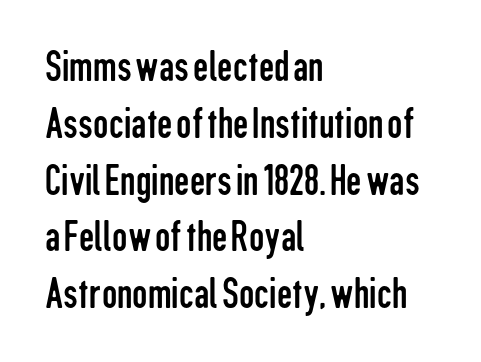
The image shows 43 px regular-weight, condensed sans-serif type, upright; set left-aligned, normal line spacing (1.32x), normal letter spacing, not underlined; low stroke contrast and a medium x-height.
